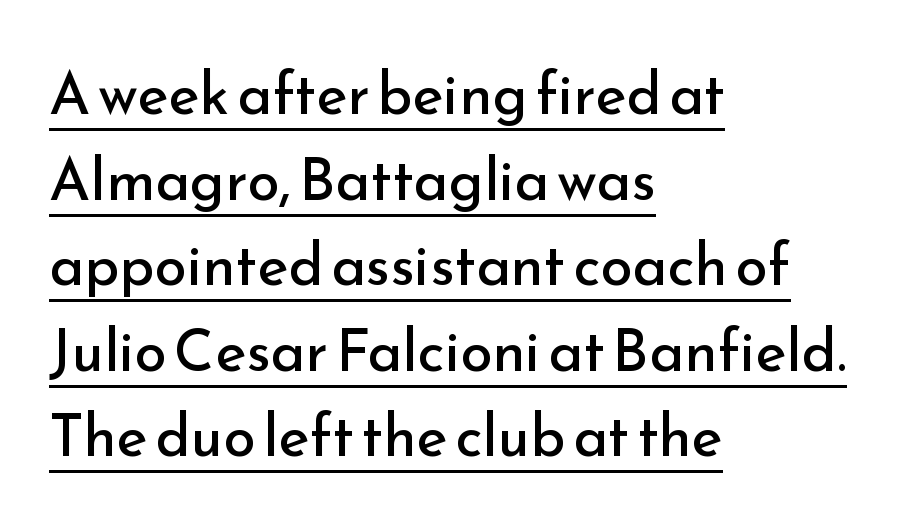
Leading: standard. If you drew a line through each stem, it would be perfectly vertical. Honestly, the underline is the first thing you notice here. The text block is weighted toward the left margin, trailing off unevenly rightward.
